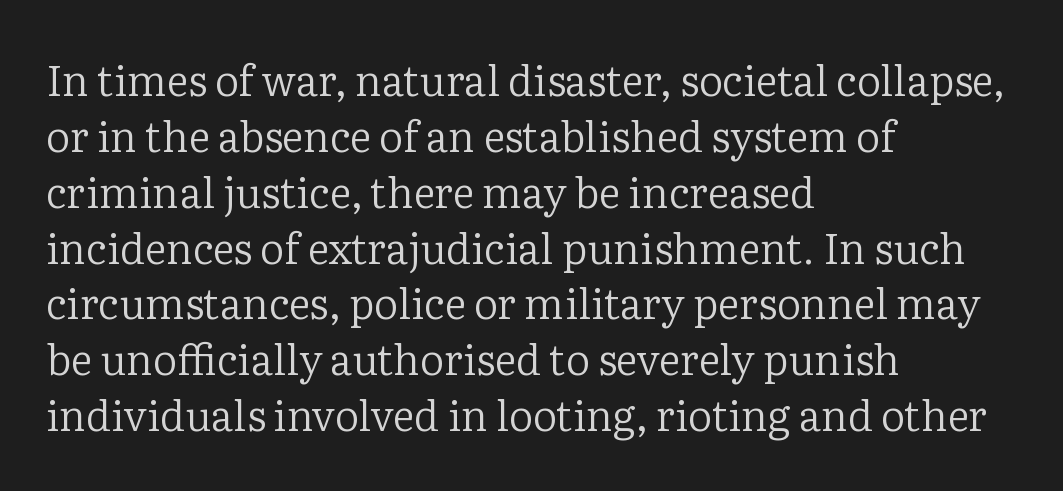
{"serif": "yes", "italic": "no", "bold": "no", "weight": "regular", "width": "normal", "stroke_contrast": "low", "x_height": "medium", "monospaced": "no", "underline": "no", "align": "left", "line_spacing": "normal", "line_spacing_ratio": 1.33, "letter_spacing": "normal", "letter_spacing_em": 0.0, "glyph_px": 42}
